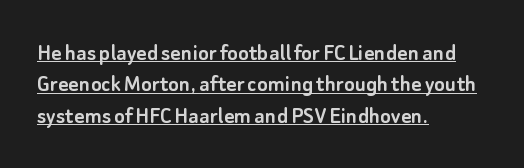
The image shows 25 px text type, upright; set left-aligned, normal line spacing (1.26x), normal letter spacing, underlined.
